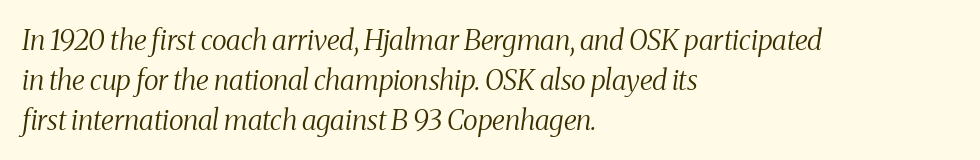
The image shows 28 px regular-weight, condensed serif type, italic (leaning right); set left-aligned, normal line spacing (1.42x), normal letter spacing, not underlined; medium stroke contrast and a medium x-height.
